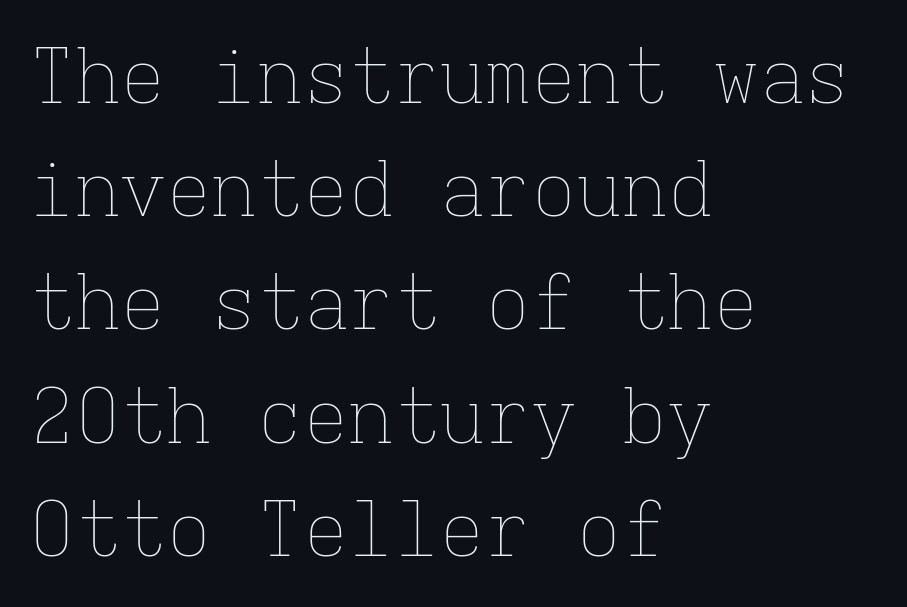
Q: Is the text bold? A: No.
Q: Is the text italic (slanted)? A: No, it is upright.
Q: Is the text underlined? A: No.
Q: How is the paragraph aligned? A: Left-aligned.
Q: Is the spacing between letters normal or unusually wide? A: Normal.
Q: Is the spacing between lines tight, normal or loose? A: Normal.
Q: Width (condensed, normal, or wide)? A: Normal.
Q: Stroke contrast? A: Low.
Q: x-height? A: Medium.
Q: Monospaced? A: Yes.
